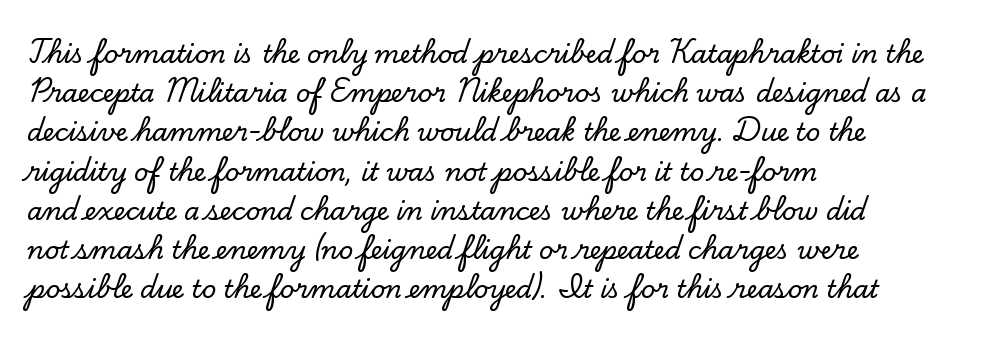
The foot of each line stays bare and open. Characters follow at the spacing the type designer built in. Line spacing here is normal.
